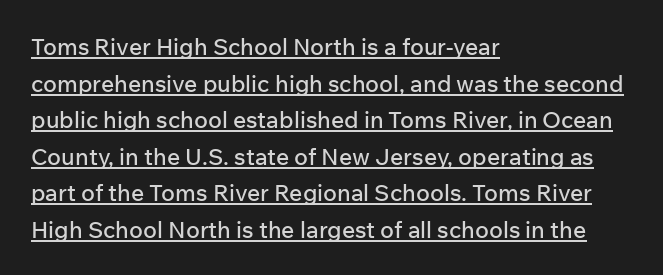
Q: Is the text italic (slanted)? A: No, it is upright.
Q: Is the text underlined? A: Yes.
Q: How is the paragraph aligned? A: Left-aligned.
Q: Is the spacing between letters normal or unusually wide? A: Normal.
Q: Is the spacing between lines tight, normal or loose? A: Normal.
